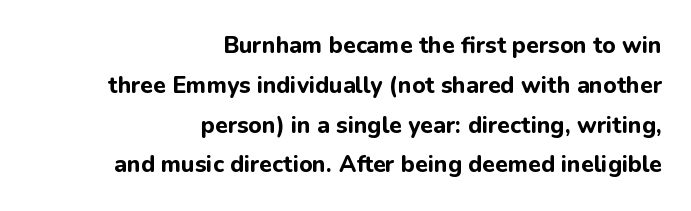
Thick stems and heavy bowls — unmistakably bold. Type without underlining. Tracking here is standard; glyphs follow each other at the usual distance. Where is the straight margin? On the right. Quick note: not italic, upright.
